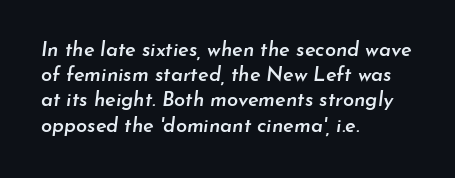
{"italic": "yes", "lean": "right", "slant_degrees": 7, "bold": "semi", "underline": "no", "align": "left", "line_spacing": "normal", "line_spacing_ratio": 1.26, "letter_spacing": "normal", "letter_spacing_em": 0.0, "glyph_px": 20}
